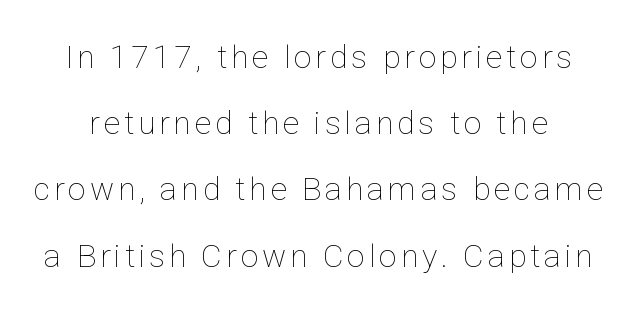
{"italic": "no", "bold": "no", "weight": "thin", "width": "normal", "stroke_contrast": "low", "x_height": "medium", "monospaced": "no", "underline": "no", "line_spacing": "loose", "line_spacing_ratio": 2.07, "glyph_px": 32}
